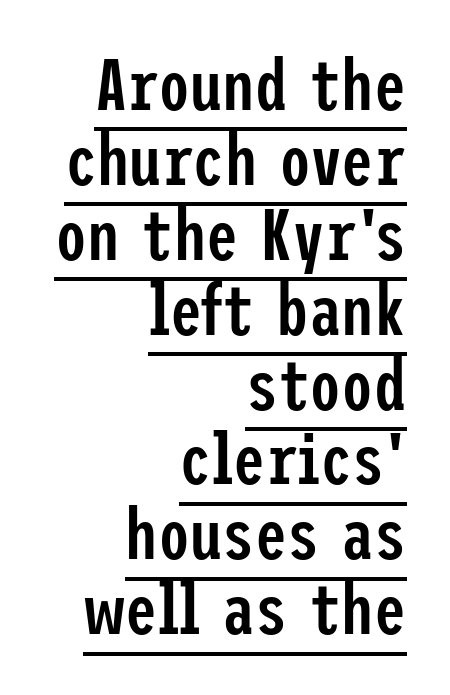
Q: Is the text bold? A: Semi-bold.
Q: Is the text italic (slanted)? A: No, it is upright.
Q: Is the typeface a serif or a sans-serif typeface? A: Sans-serif.
Q: Is the text underlined? A: Yes.
Q: How is the paragraph aligned? A: Right-aligned.
Q: Is the spacing between letters normal or unusually wide? A: Normal.
Q: Is the spacing between lines tight, normal or loose? A: Tight.
Q: Width (condensed, normal, or wide)? A: Condensed.
Q: Stroke contrast? A: Low.
Q: x-height? A: Medium.
